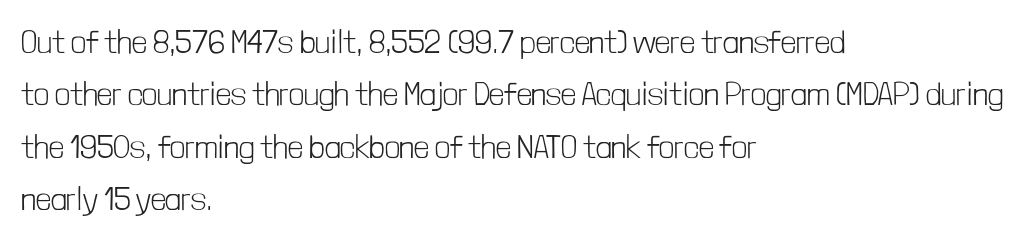
The image shows 33 px light, condensed sans-serif type, upright; set left-aligned, normal line spacing (1.59x), normal letter spacing, not underlined; low stroke contrast and a medium x-height.
